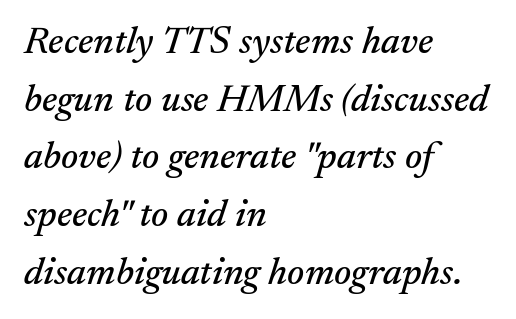
The image shows 39 px serif type, italic (leaning right); set left-aligned, normal line spacing (1.48x), normal letter spacing, not underlined; medium stroke contrast and a small x-height.
